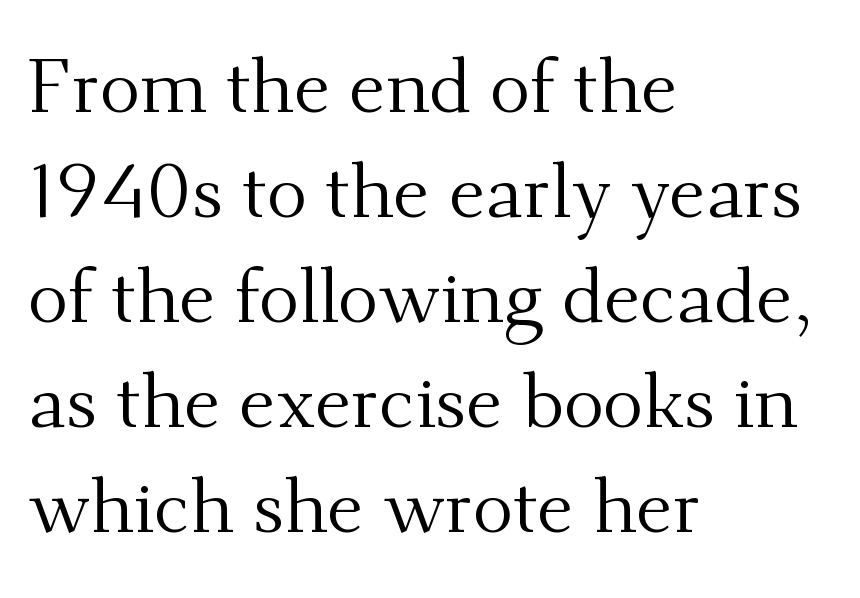
The type family on display is of the serif kind. Horizontal alignment here is leftward, the default for most running prose. This sample uses plain, unmodified letter spacing. These glyphs show unthickened strokes, regular width or finer. Here the designer chose a conventional face with non-uniform glyph widths.
